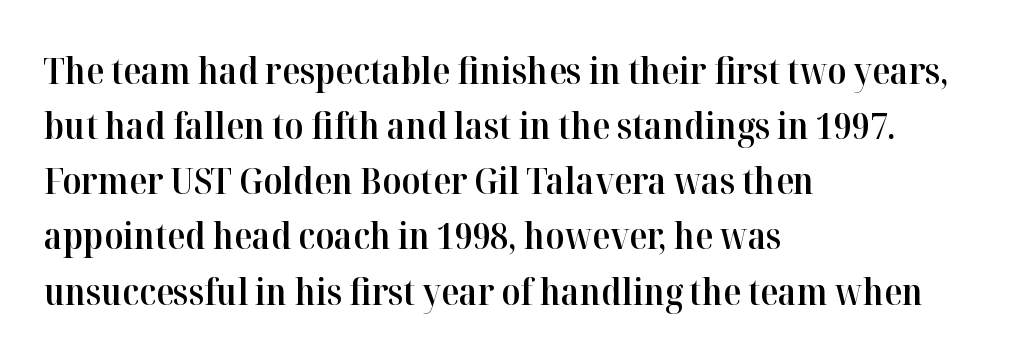
{"serif": "yes", "italic": "no", "bold": "semi", "weight": "semibold", "width": "normal", "stroke_contrast": "high", "x_height": "medium", "monospaced": "no", "underline": "no", "align": "left", "line_spacing": "normal", "line_spacing_ratio": 1.49, "letter_spacing": "normal", "letter_spacing_em": 0.0, "glyph_px": 37}
